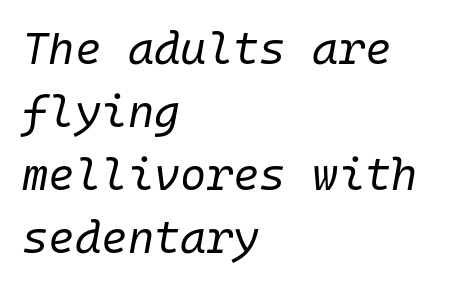
The image shows 45 px regular-weight type, italic (leaning right), monospaced; set left-aligned, normal line spacing (1.4x), normal letter spacing, not underlined; low stroke contrast and a medium x-height.
